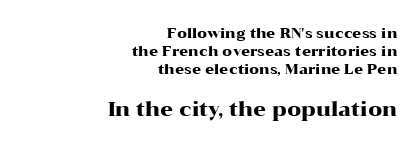
The image shows 20 px text type, upright; set right-aligned, normal line spacing (1.28x), normal letter spacing, not underlined; the second (bottom) block is 1.43x larger.
